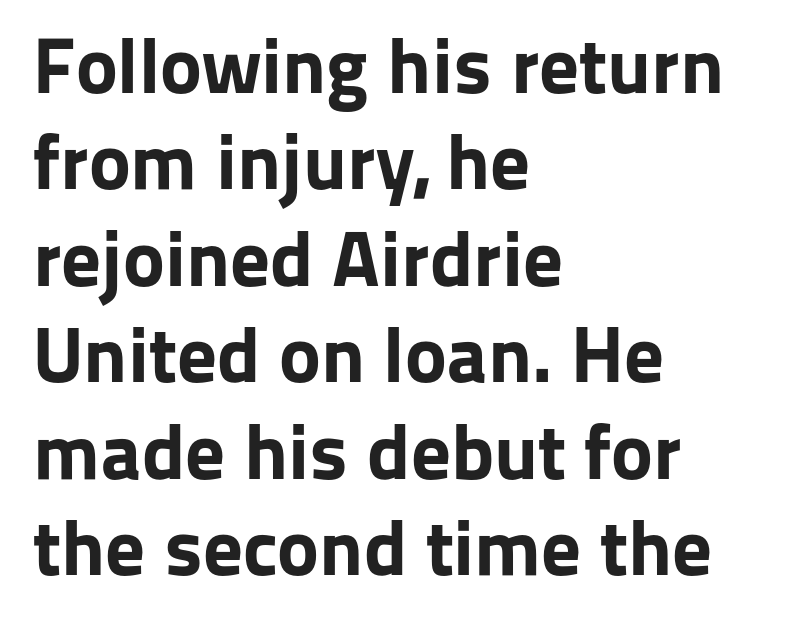
{"serif": "no", "italic": "no", "bold": "yes", "weight": "bold", "width": "normal", "stroke_contrast": "low", "x_height": "medium", "monospaced": "no", "underline": "no", "align": "left", "line_spacing_ratio": 1.22, "letter_spacing": "normal", "letter_spacing_em": 0.0, "glyph_px": 79}
